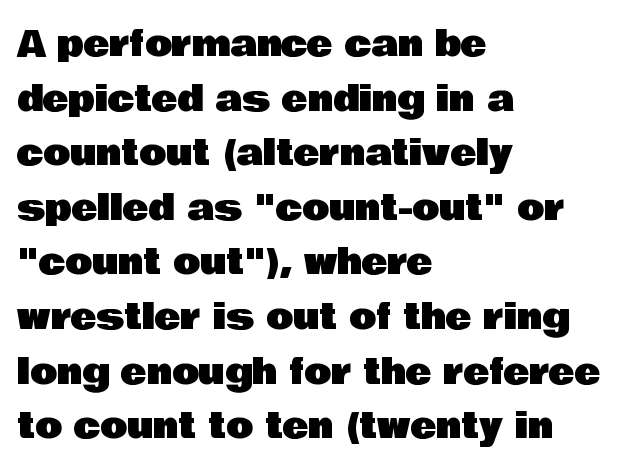
The image shows 35 px sans-serif type, upright; set left-aligned, normal line spacing (1.56x), normal letter spacing, not underlined; low stroke contrast and a large x-height.
